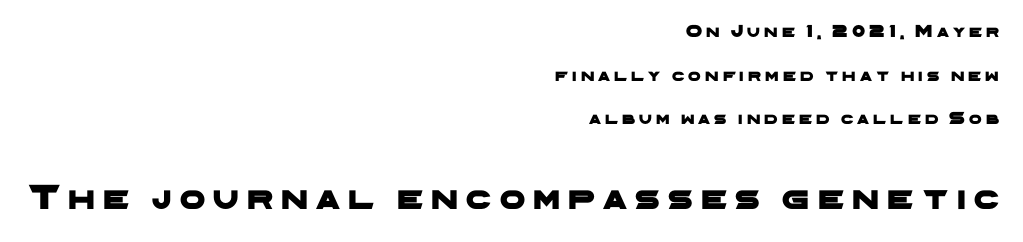
Has an underline been added? It has not. Interline gaps are noticeably wide in this sample. The letters advance in unequal steps, a hallmark of proportional type. Substantial extra tracking has been applied to these lines.
